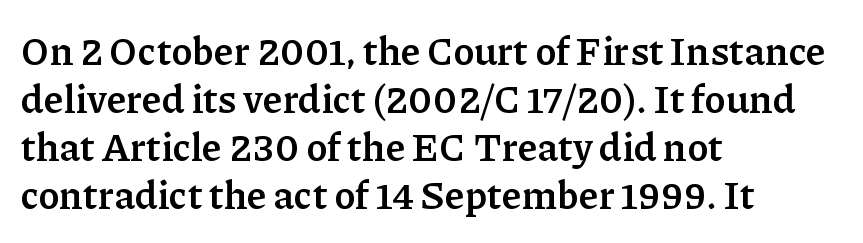
{"serif": "yes", "italic": "no", "bold": "yes", "weight": "semibold", "width": "normal", "stroke_contrast": "low", "x_height": "medium", "monospaced": "no", "underline": "no", "align": "left", "line_spacing_ratio": 1.23, "letter_spacing": "normal", "letter_spacing_em": 0.0, "glyph_px": 39}
